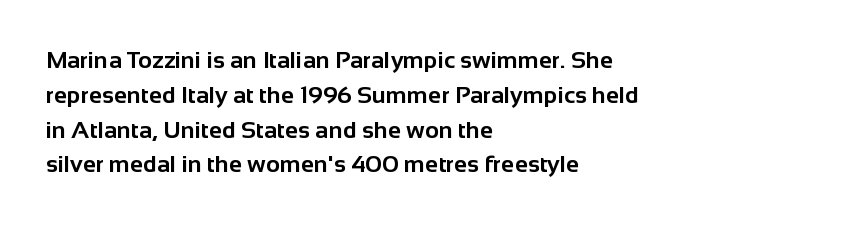
Nope, not italic — everything's standing straight. The passage shown has conventional tracking throughout. Bold? Absolutely — the strokes are thick and heavy. If you drew a ruler down the left edge, every line would touch it. The gap between lines stays unmarked. Horizontal bands of white between lines are of average thickness.
